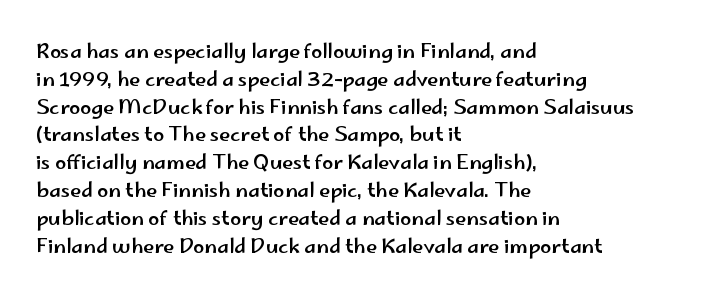
Q: Is the text italic (slanted)? A: No, it is upright.
Q: Is the text underlined? A: No.
Q: How is the paragraph aligned? A: Left-aligned.
Q: Is the spacing between letters normal or unusually wide? A: Normal.
Q: Is the spacing between lines tight, normal or loose? A: Normal.
